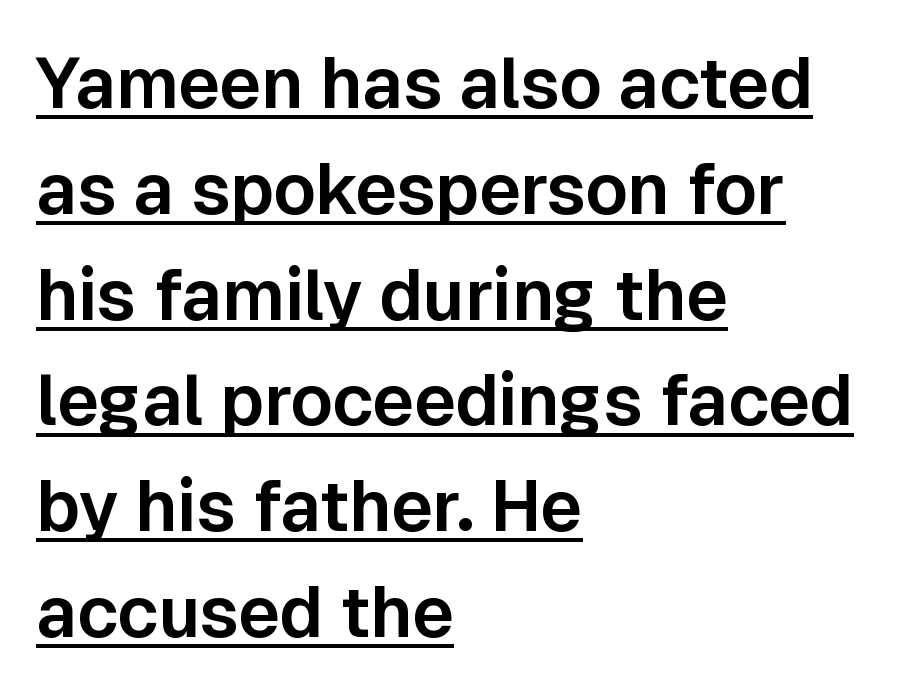
The image shows 71 px sans-serif type, upright; set left-aligned, normal line spacing (1.49x), normal letter spacing, underlined; low stroke contrast and a medium x-height.
